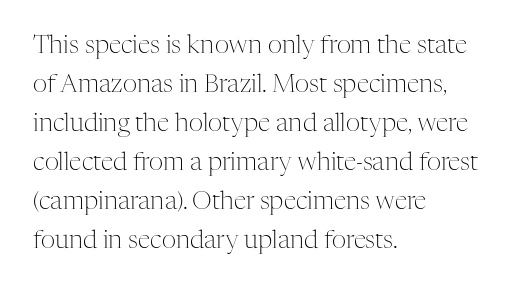
{"italic": "no", "bold": "no", "underline": "no", "align": "left", "line_spacing": "normal", "line_spacing_ratio": 1.56, "letter_spacing": "normal", "letter_spacing_em": 0.0, "glyph_px": 25}
